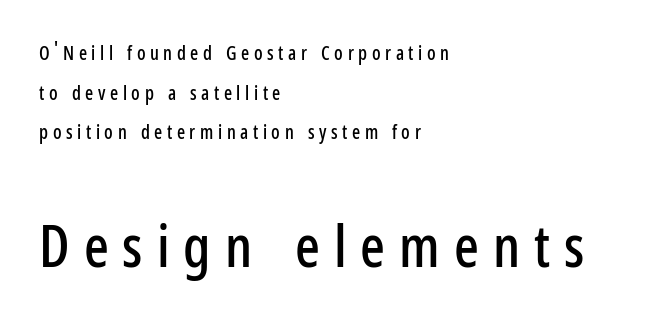
{"serif": "no", "italic": "no", "width": "condensed", "stroke_contrast": "low", "x_height": "medium", "monospaced": "no", "underline": "no", "align": "left", "line_spacing": "loose", "line_spacing_ratio": 2.09, "letter_spacing": "wide", "letter_spacing_em": 0.24, "larger_block": "second", "size_ratio": 3.05, "glyph_px": 58}
